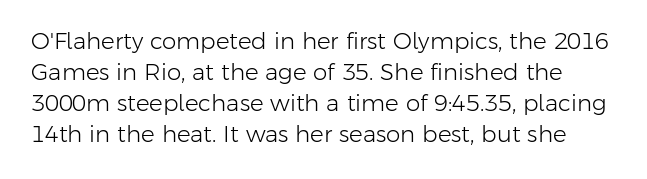
Q: Is the text bold? A: No.
Q: Is the text italic (slanted)? A: No, it is upright.
Q: Is the text underlined? A: No.
Q: Is the spacing between letters normal or unusually wide? A: Normal.
Q: Is the spacing between lines tight, normal or loose? A: Normal.
